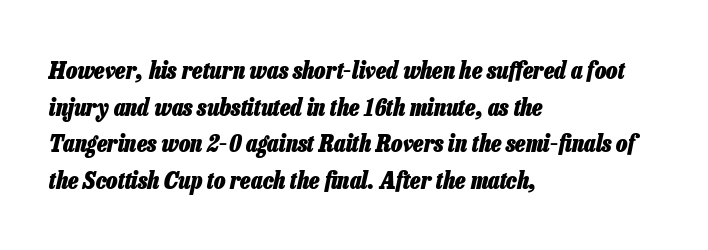
The specimen omits any rule beneath the text block's lines. Here the glyphs are tracked normally, forming tight word shapes. A typesetter would call this leading conventional body-copy spacing. The font is running at its bold setting. The lines are quadded left.
